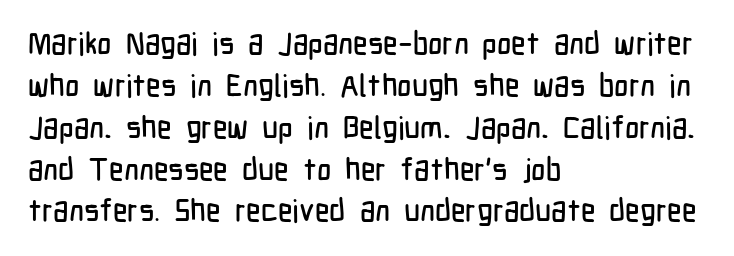
The image shows 31 px condensed sans-serif type, upright; set left-aligned, normal line spacing (1.35x), normal letter spacing, not underlined; low stroke contrast and a medium x-height.
